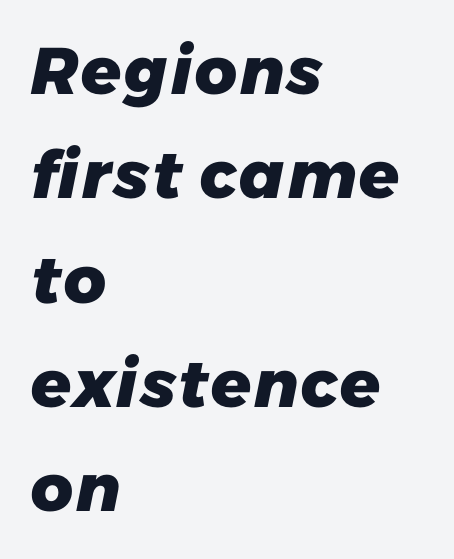
Q: Is the text bold? A: Yes.
Q: Is the typeface a serif or a sans-serif typeface? A: Sans-serif.
Q: Is the text underlined? A: No.
Q: How is the paragraph aligned? A: Left-aligned.
Q: Is the spacing between letters normal or unusually wide? A: Normal.
Q: Is the spacing between lines tight, normal or loose? A: Normal.
Q: Width (condensed, normal, or wide)? A: Normal.
Q: Stroke contrast? A: Low.
Q: x-height? A: Medium.
Q: Monospaced? A: No.
